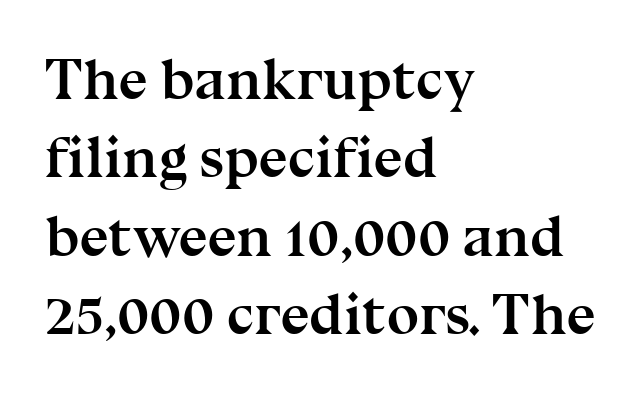
The image shows 58 px semibold serif type, upright; set left-aligned, normal line spacing (1.35x), normal letter spacing, not underlined; medium stroke contrast and a medium x-height.
